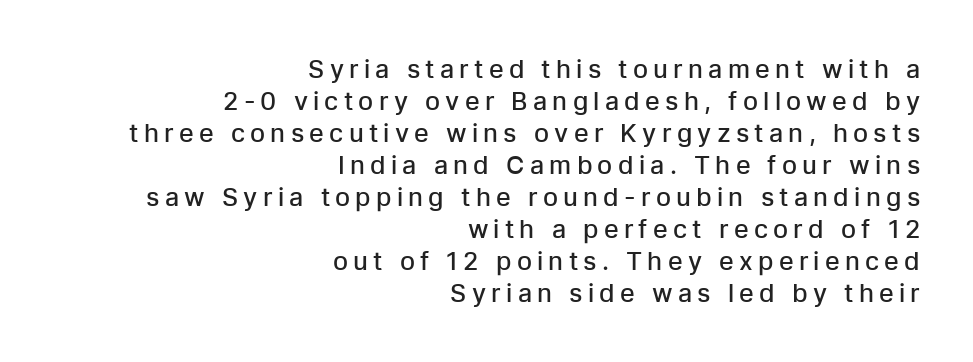
Moderately thickened strokes mark this as semibold type. Only glyphs here, with clear space below each row. Every character sits straight up, as roman type does. Regular leading. This sample uses expanded letter spacing, leaving extra air between glyphs.
